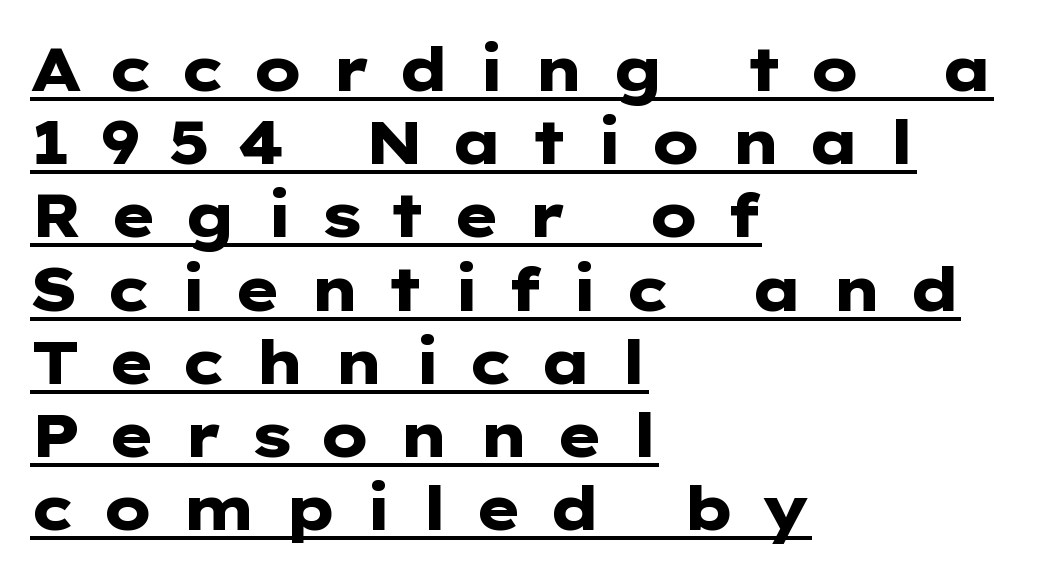
{"serif": "no", "italic": "no", "bold": "yes", "weight": "heavy", "width": "wide", "stroke_contrast": "low", "x_height": "medium", "monospaced": "no", "underline": "yes", "align": "left", "line_spacing_ratio": 1.2, "letter_spacing": "wide", "letter_spacing_em": 0.43, "glyph_px": 61}
